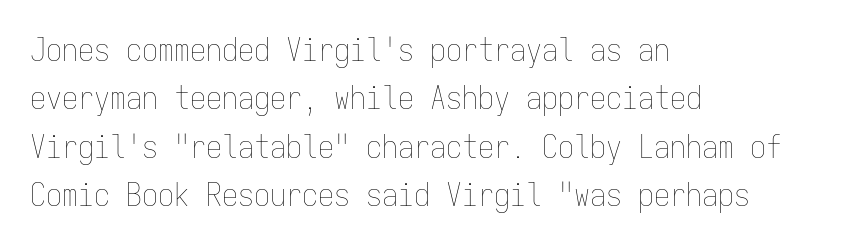
{"italic": "no", "bold": "no", "weight": "thin", "width": "condensed", "stroke_contrast": "low", "x_height": "medium", "monospaced": "yes", "underline": "no", "align": "left", "line_spacing": "normal", "line_spacing_ratio": 1.51, "letter_spacing": "normal", "letter_spacing_em": 0.0, "glyph_px": 32}
